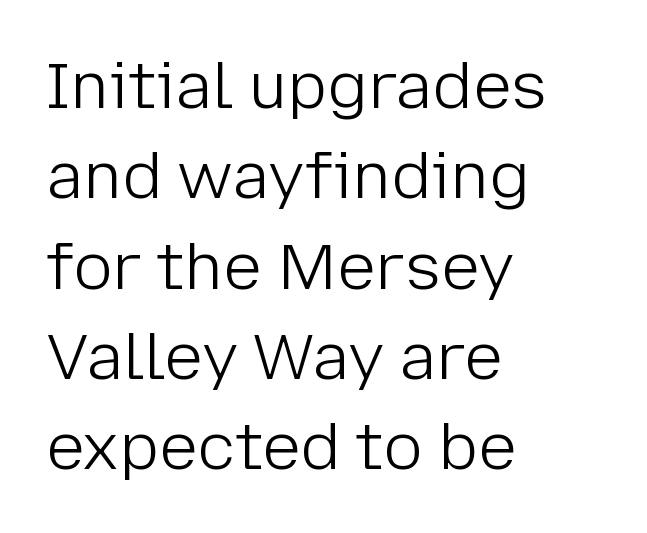
{"serif": "no", "italic": "no", "bold": "no", "weight": "light", "width": "normal", "stroke_contrast": "low", "x_height": "medium", "monospaced": "no", "underline": "no", "align": "left", "line_spacing": "normal", "line_spacing_ratio": 1.39, "letter_spacing": "normal", "letter_spacing_em": 0.0, "glyph_px": 65}
